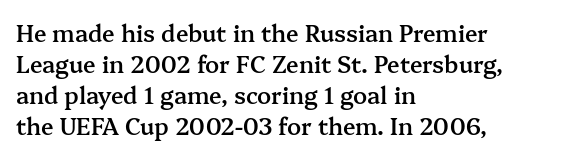
{"italic": "no", "bold": "semi", "underline": "no", "align": "left", "line_spacing": "normal", "line_spacing_ratio": 1.35, "letter_spacing": "normal", "letter_spacing_em": 0.0, "glyph_px": 23}
